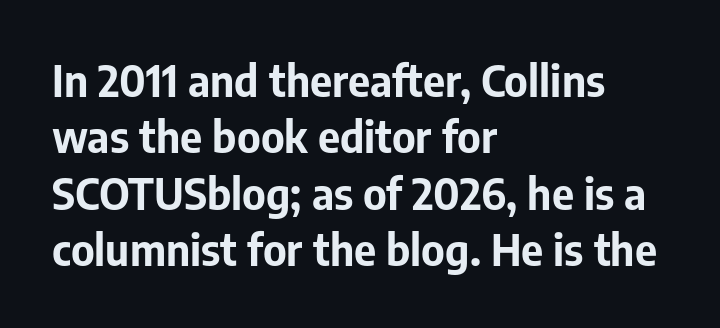
The font is running at its bold setting. A typesetter would label this face a sans. No italicization has been applied; the sample stays upright. Typeset ragged right — the left edge is the straight one. Spacing verdict: proportional, widths tailored to each character. Rule under the text: the space is simply empty.
